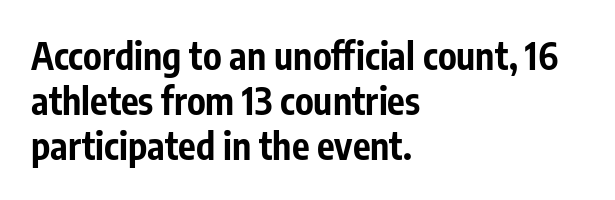
Q: Is the text bold? A: Yes.
Q: Is the text italic (slanted)? A: No, it is upright.
Q: Is the typeface a serif or a sans-serif typeface? A: Sans-serif.
Q: Is the text underlined? A: No.
Q: How is the paragraph aligned? A: Left-aligned.
Q: Is the spacing between letters normal or unusually wide? A: Normal.
Q: Width (condensed, normal, or wide)? A: Condensed.
Q: Stroke contrast? A: Low.
Q: x-height? A: Medium.
Q: Monospaced? A: No.
